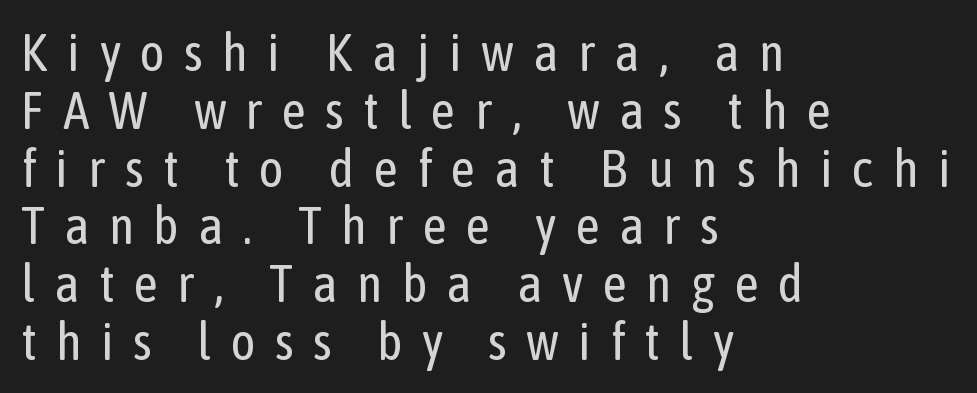
Tall strokes in this sample are plumb rather than angled. Lines of text with bare space underneath. Unbolded letterforms with no extra heft. You can tell from the bare stems that sans-serif type was used. Each line starts at the same left margin while the right side varies. Honestly, the letter spacing is so wide it's the main thing you notice.
